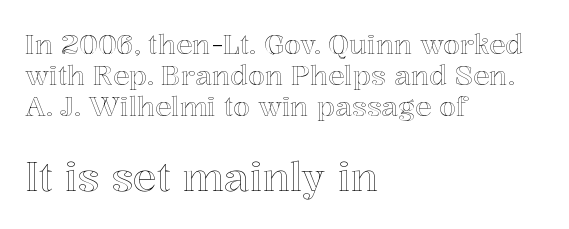
The image shows 40 px text type, upright; set left-aligned, tight line spacing (1.14x), normal letter spacing, not underlined; the second (bottom) block is 1.48x larger; a medium x-height.
